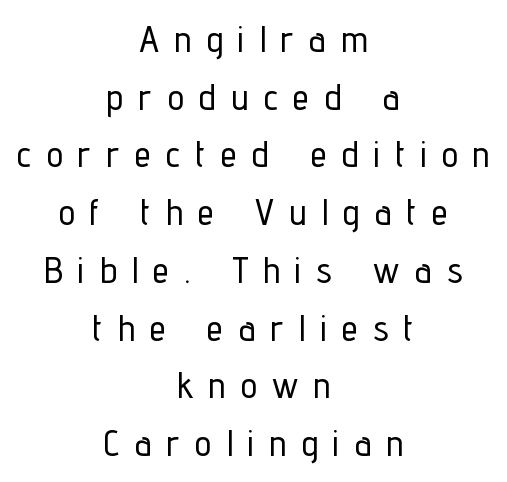
Q: Is the text italic (slanted)? A: No, it is upright.
Q: Is the typeface a serif or a sans-serif typeface? A: Sans-serif.
Q: Is the text underlined? A: No.
Q: How is the paragraph aligned? A: Centered.
Q: Is the spacing between letters normal or unusually wide? A: Unusually wide.
Q: Is the spacing between lines tight, normal or loose? A: Normal.
Q: Width (condensed, normal, or wide)? A: Condensed.
Q: Stroke contrast? A: Low.
Q: x-height? A: Medium.
Q: Monospaced? A: No.
